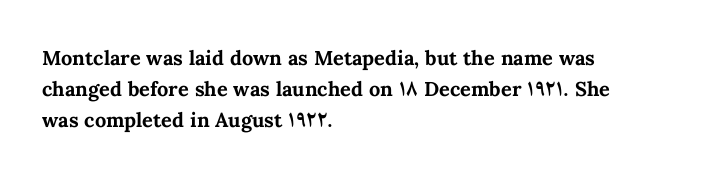
The image shows 20 px bold type, upright; set left-aligned, normal line spacing (1.56x), normal letter spacing, not underlined.
